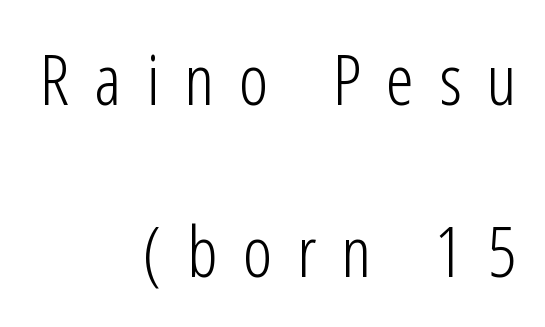
{"serif": "no", "italic": "no", "bold": "no", "weight": "light", "width": "condensed", "stroke_contrast": "low", "x_height": "medium", "monospaced": "no", "underline": "no", "align": "right", "line_spacing": "loose", "line_spacing_ratio": 2.42, "letter_spacing": "wide", "letter_spacing_em": 0.35, "glyph_px": 71}
